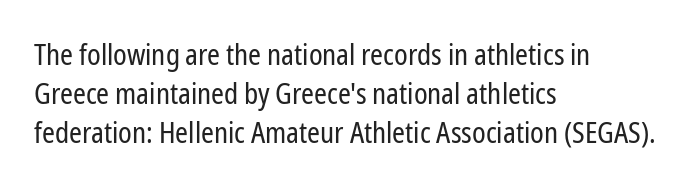
The type is set solid horizontally, with unmodified tracking. The strokes are not fattened; the text isn't bold. Examine the stroke ends and you'll find no serifs. Note the varied advance widths — an 'i' is clearly narrower than an 'm'. Glance below the letters and you will spot only blank space.
